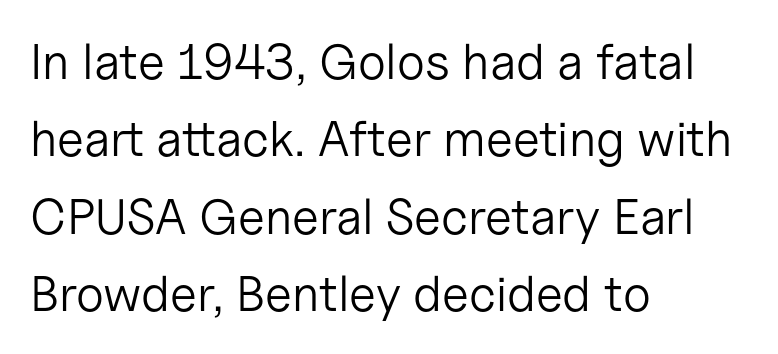
Which margin do the lines hug? The left one — the right edge is uneven. The passage shown has conventional tracking throughout. These lines are composed in type without serifs. Each stroke keeps to a modest, everyday thickness or less.
